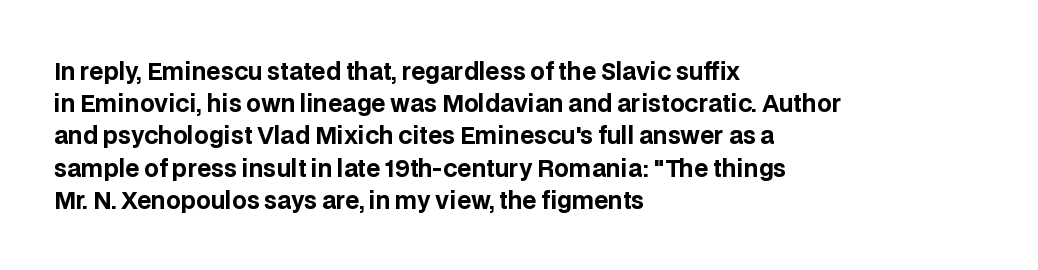
{"italic": "no", "bold": "yes", "underline": "no", "align": "left", "line_spacing": "normal", "line_spacing_ratio": 1.4, "letter_spacing": "normal", "letter_spacing_em": 0.0, "glyph_px": 23}
